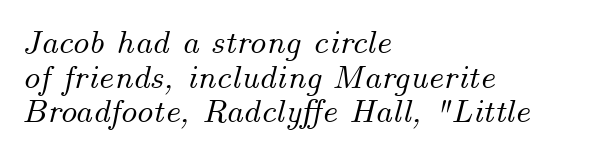
Tall strokes in this sample are angled rather than plumb. Honestly, the letter spacing is just normal — you wouldn't notice it. Students, observe: this is what under-led, compact text looks like. Check under the words: just untouched page. Proportional: the letters do not fall into vertical columns.
